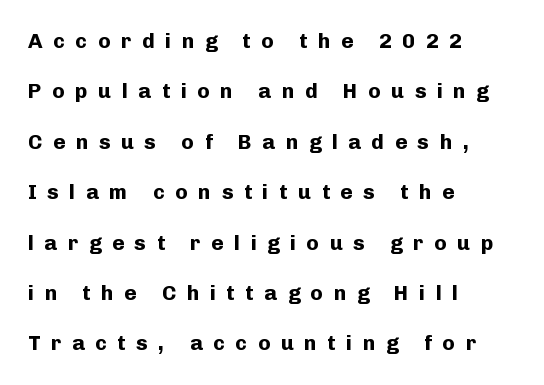
{"italic": "no", "bold": "yes", "underline": "no", "align": "left", "line_spacing": "loose", "line_spacing_ratio": 2.4, "letter_spacing": "wide", "letter_spacing_em": 0.5, "glyph_px": 21}
